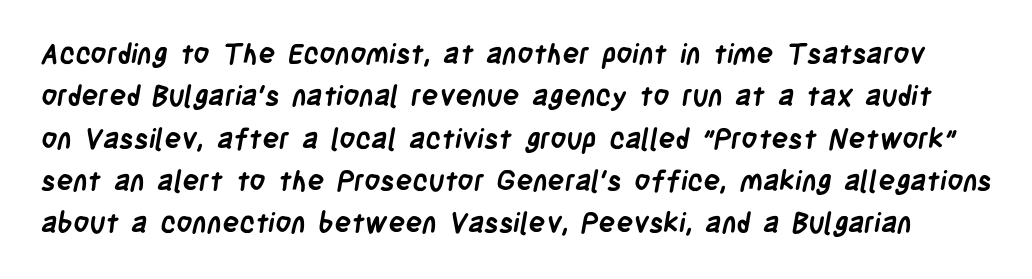
{"serif": "no", "bold": "yes", "weight": "semibold", "width": "condensed", "stroke_contrast": "low", "x_height": "large", "monospaced": "no", "underline": "no", "line_spacing": "normal", "line_spacing_ratio": 1.51, "letter_spacing": "normal", "letter_spacing_em": 0.0, "glyph_px": 28}
